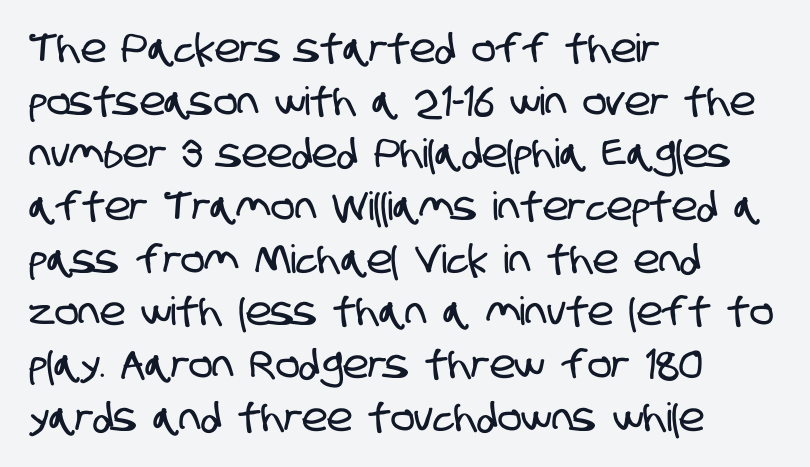
The image shows 39 px condensed sans-serif type; set left-aligned, normal line spacing (1.35x), normal letter spacing, not underlined; low stroke contrast and a large x-height.
